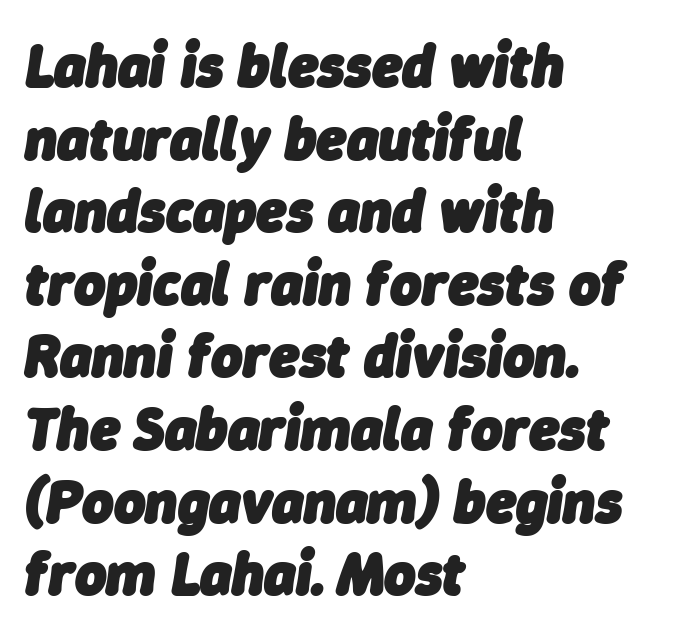
Q: Is the text bold? A: Yes.
Q: Is the text italic (slanted)? A: Yes, it leans right by about 9 degrees.
Q: Is the text underlined? A: No.
Q: How is the paragraph aligned? A: Left-aligned.
Q: Is the spacing between letters normal or unusually wide? A: Normal.
Q: Width (condensed, normal, or wide)? A: Normal.
Q: Stroke contrast? A: Low.
Q: x-height? A: Medium.
Q: Monospaced? A: No.
